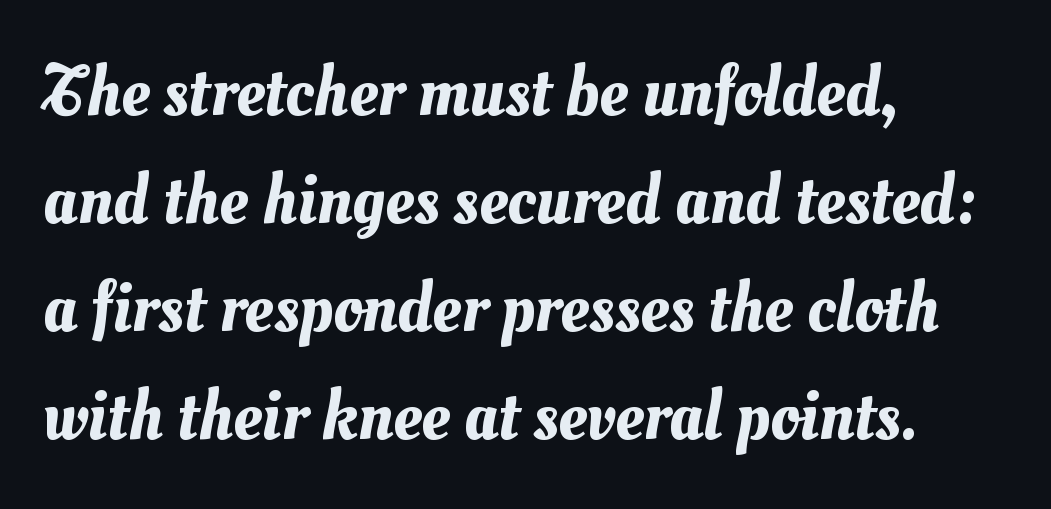
Leftover space on each line is placed entirely after the last word. Compared with typical paragraphs, the rows here are spaced about the same. In terms of letterspacing, this is plain default setting. Check under the words: just untouched page. Looks like regular typesetting: each glyph gets only the width it needs.
